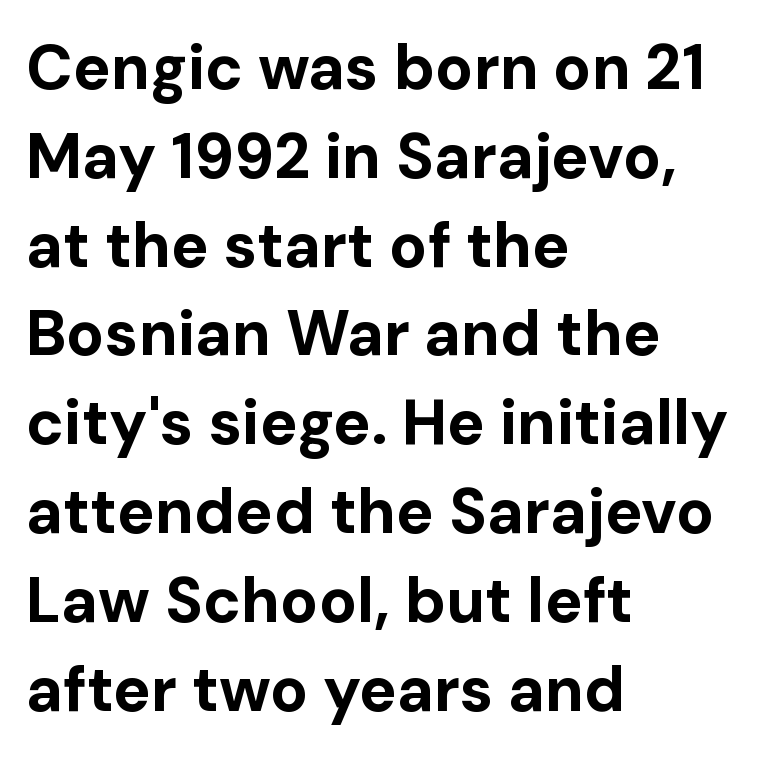
Q: Is the text bold? A: Yes.
Q: Is the text italic (slanted)? A: No, it is upright.
Q: Is the typeface a serif or a sans-serif typeface? A: Sans-serif.
Q: Is the text underlined? A: No.
Q: How is the paragraph aligned? A: Left-aligned.
Q: Is the spacing between letters normal or unusually wide? A: Normal.
Q: Is the spacing between lines tight, normal or loose? A: Normal.
Q: Width (condensed, normal, or wide)? A: Normal.
Q: Stroke contrast? A: Low.
Q: x-height? A: Medium.
Q: Monospaced? A: No.
